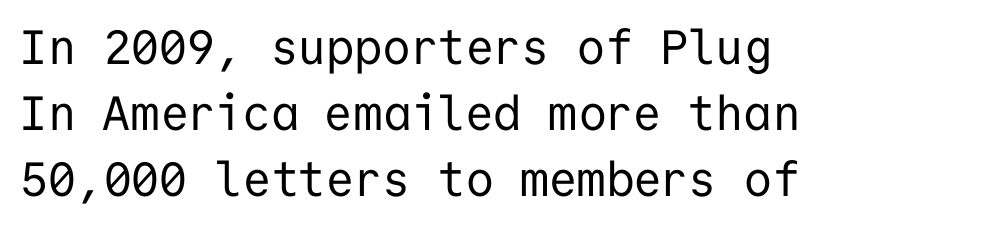
Q: Is the text bold? A: No.
Q: Is the text italic (slanted)? A: No, it is upright.
Q: Is the typeface a serif or a sans-serif typeface? A: Sans-serif.
Q: Is the text underlined? A: No.
Q: How is the paragraph aligned? A: Left-aligned.
Q: Is the spacing between letters normal or unusually wide? A: Normal.
Q: Is the spacing between lines tight, normal or loose? A: Normal.
Q: Width (condensed, normal, or wide)? A: Normal.
Q: Stroke contrast? A: Low.
Q: x-height? A: Medium.
Q: Monospaced? A: Yes.
